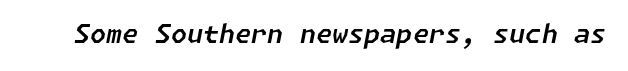
Q: Is the text italic (slanted)? A: Yes, it leans right by about 11 degrees.
Q: Is the text underlined? A: No.
Q: Is the spacing between letters normal or unusually wide? A: Normal.
